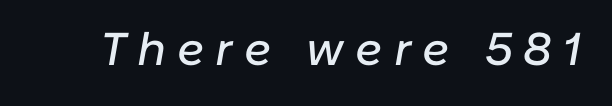
The line texture is sparse and dotted thanks to wide tracking. There's an unmistakable incline to the writing here. You could not count columns in this text — the font is proportionally spaced. Unmarked baselines from the first word to the last.
